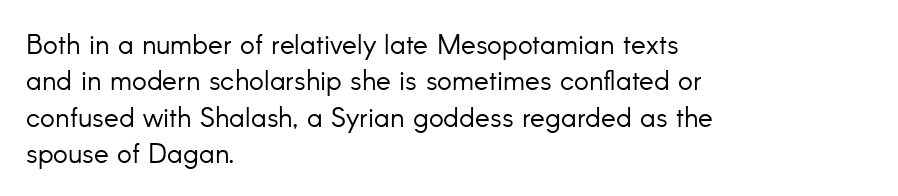
To sum up the face: it is a sans, with no serifs. Where is the straight margin? On the left. Stroke thickness stays within the range of a standard reading face or lighter. The vertical gap from one line to the next is medium.
